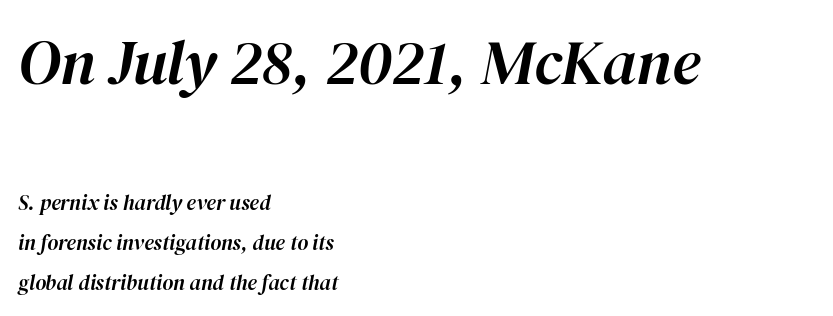
{"italic": "yes", "lean": "right", "slant_degrees": 12, "width": "normal", "stroke_contrast": "high", "x_height": "medium", "monospaced": "no", "underline": "no", "align": "left", "line_spacing": "loose", "line_spacing_ratio": 1.9, "letter_spacing": "normal", "letter_spacing_em": 0.0, "larger_block": "first", "size_ratio": 3.0, "glyph_px": 63}
